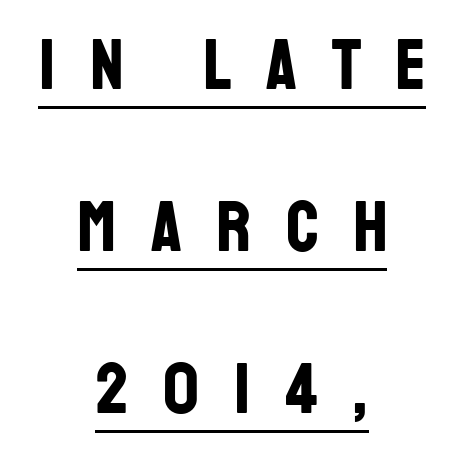
{"serif": "no", "italic": "no", "bold": "yes", "weight": "bold", "width": "condensed", "stroke_contrast": "low", "x_height": "large", "monospaced": "no", "underline": "yes", "align": "center", "line_spacing": "loose", "line_spacing_ratio": 2.25, "letter_spacing": "wide", "letter_spacing_em": 0.48, "glyph_px": 72}
